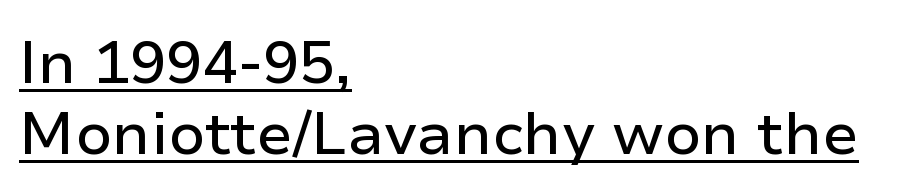
{"serif": "no", "italic": "no", "width": "normal", "stroke_contrast": "low", "x_height": "medium", "monospaced": "no", "underline": "yes", "align": "left", "line_spacing_ratio": 1.19, "letter_spacing": "normal", "letter_spacing_em": 0.0, "glyph_px": 60}
